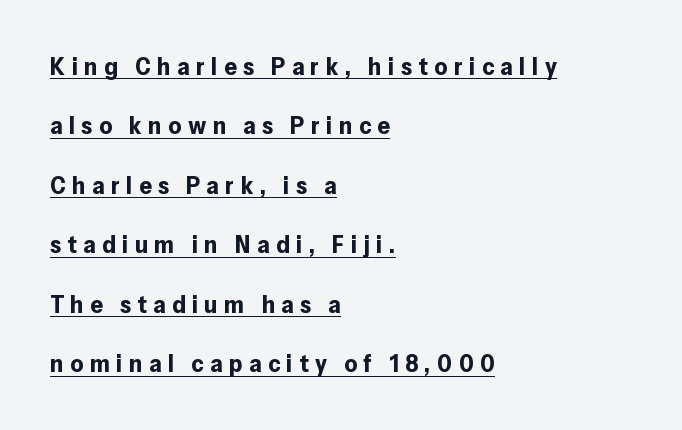
Q: Is the text bold? A: Yes.
Q: Is the text italic (slanted)? A: No, it is upright.
Q: Is the text underlined? A: Yes.
Q: How is the paragraph aligned? A: Left-aligned.
Q: Is the spacing between letters normal or unusually wide? A: Unusually wide.
Q: Is the spacing between lines tight, normal or loose? A: Loose.
